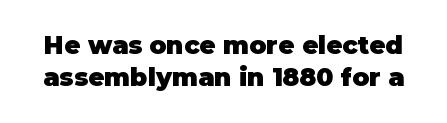
{"italic": "no", "bold": "yes", "underline": "no", "line_spacing": "normal", "line_spacing_ratio": 1.3, "letter_spacing": "normal", "letter_spacing_em": 0.0, "glyph_px": 25}
